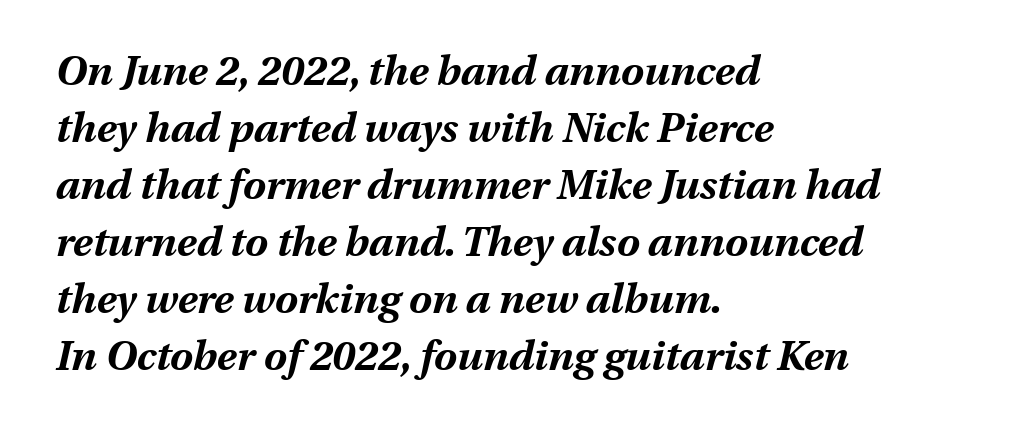
Q: Is the text bold? A: Yes.
Q: Is the text italic (slanted)? A: Yes, it leans right by about 13 degrees.
Q: Is the text underlined? A: No.
Q: How is the paragraph aligned? A: Left-aligned.
Q: Is the spacing between letters normal or unusually wide? A: Normal.
Q: Is the spacing between lines tight, normal or loose? A: Normal.
Q: Width (condensed, normal, or wide)? A: Normal.
Q: Stroke contrast? A: Medium.
Q: x-height? A: Medium.
Q: Monospaced? A: No.
